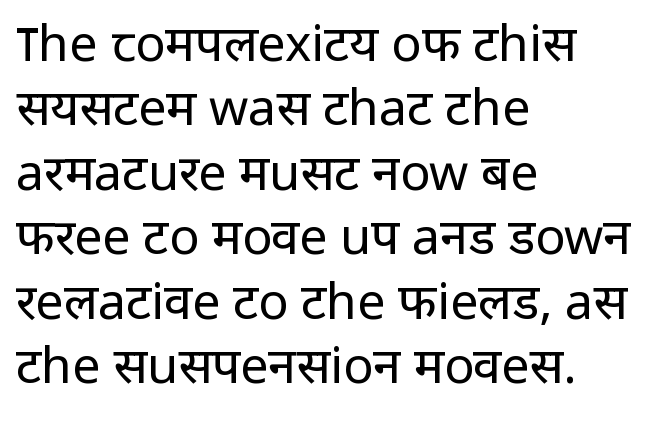
The characters are drawn with everyday or finer stroke widths. Nothing unusual about the tracking: characters are spaced as the font intends. Is there any slant? The stems are plumb. Notice how descenders clear the ascenders below comfortably — that's standard leading. This rendering employs a face without finishing strokes, i.e., a sans-serif. Note the varied advance widths — an 'i' is clearly narrower than an 'm'.
